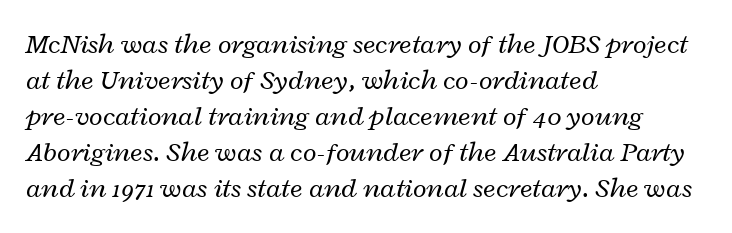
Q: Is the text bold? A: No.
Q: Is the text italic (slanted)? A: Yes, it leans right by about 12 degrees.
Q: Is the text underlined? A: No.
Q: How is the paragraph aligned? A: Left-aligned.
Q: Is the spacing between letters normal or unusually wide? A: Normal.
Q: Is the spacing between lines tight, normal or loose? A: Normal.
Q: Width (condensed, normal, or wide)? A: Wide.
Q: Stroke contrast? A: Low.
Q: x-height? A: Medium.
Q: Monospaced? A: No.
